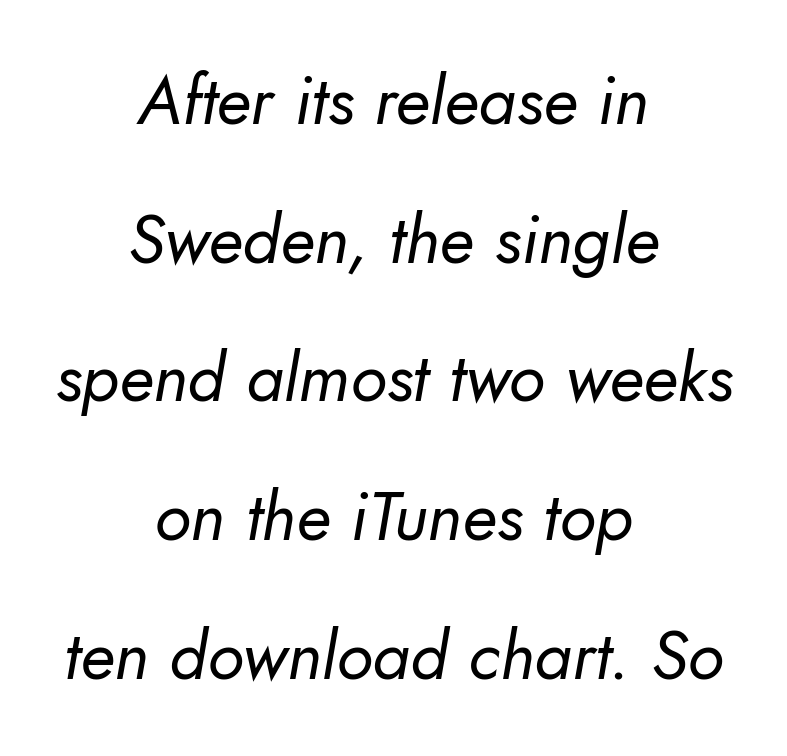
{"serif": "no", "bold": "no", "weight": "regular", "width": "normal", "stroke_contrast": "low", "x_height": "small", "monospaced": "no", "underline": "no", "align": "center", "line_spacing": "loose", "line_spacing_ratio": 2.04, "letter_spacing": "normal", "letter_spacing_em": 0.0, "glyph_px": 68}
